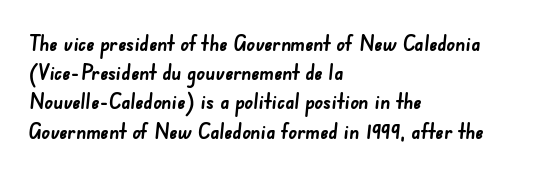
Q: Is the text bold? A: Yes.
Q: Is the text underlined? A: No.
Q: How is the paragraph aligned? A: Left-aligned.
Q: Is the spacing between letters normal or unusually wide? A: Normal.
Q: Is the spacing between lines tight, normal or loose? A: Normal.
